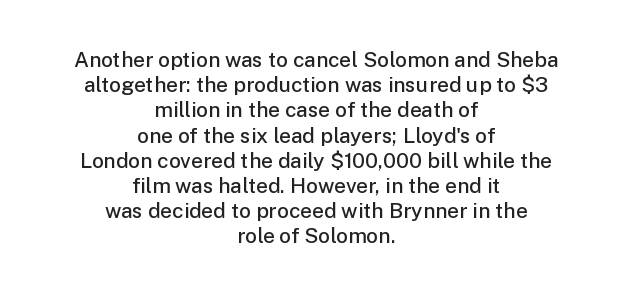
Q: Is the text bold? A: Semi-bold.
Q: Is the text italic (slanted)? A: No, it is upright.
Q: Is the text underlined? A: No.
Q: How is the paragraph aligned? A: Centered.
Q: Is the spacing between letters normal or unusually wide? A: Normal.
